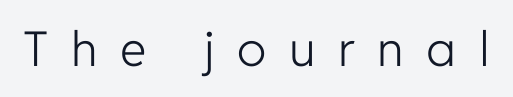
Q: Is the text bold? A: No.
Q: Is the text italic (slanted)? A: No, it is upright.
Q: Is the typeface a serif or a sans-serif typeface? A: Sans-serif.
Q: Is the text underlined? A: No.
Q: Is the spacing between letters normal or unusually wide? A: Unusually wide.
Q: Width (condensed, normal, or wide)? A: Normal.
Q: Stroke contrast? A: Low.
Q: x-height? A: Medium.
Q: Monospaced? A: No.
